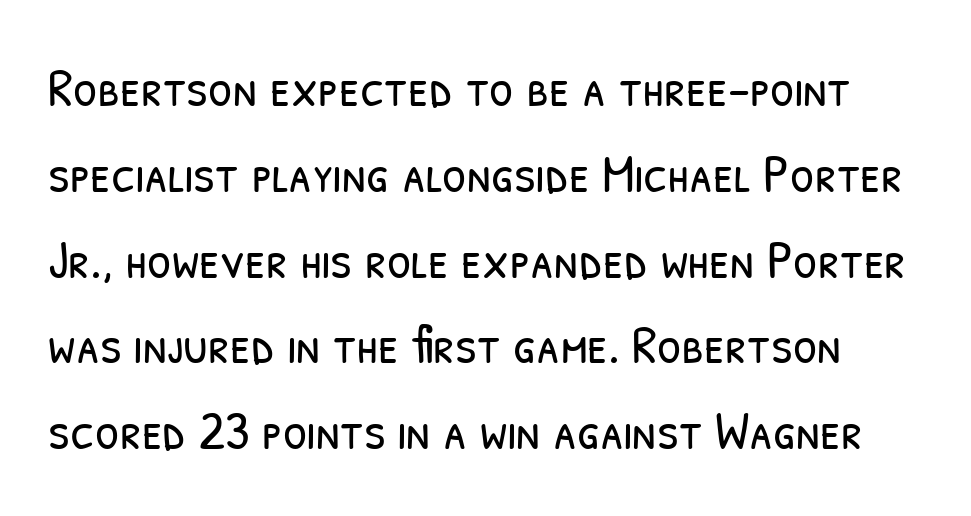
The image shows 55 px light, condensed sans-serif type; set normal line spacing (1.56x), normal letter spacing, not underlined; low stroke contrast and a medium x-height.
